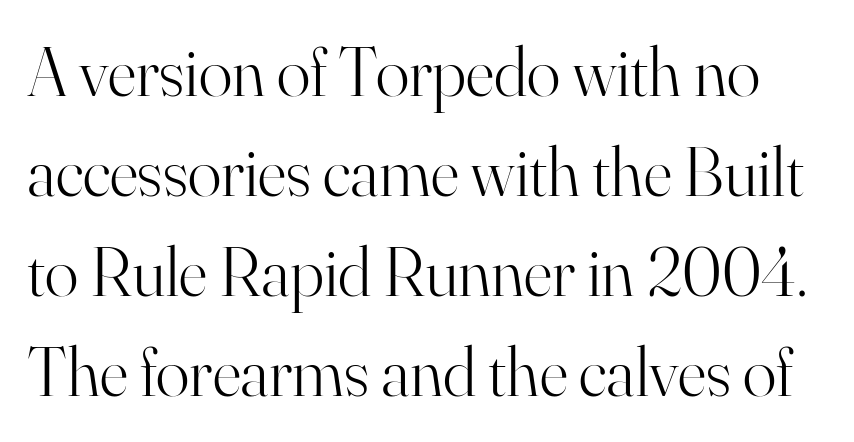
{"serif": "yes", "italic": "no", "bold": "no", "weight": "light", "width": "normal", "stroke_contrast": "high", "x_height": "small", "monospaced": "no", "underline": "no", "line_spacing": "normal", "line_spacing_ratio": 1.43, "letter_spacing": "normal", "letter_spacing_em": 0.0, "glyph_px": 70}
